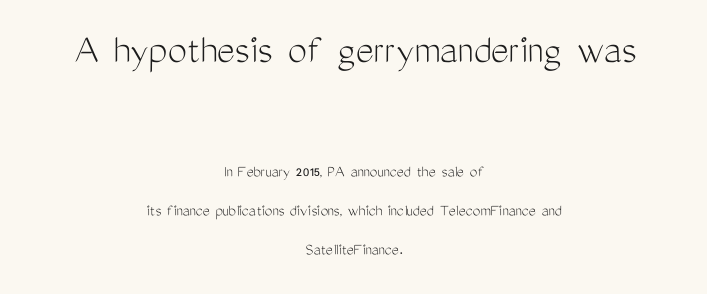
The letterforms sit at book weight or below. Character widths vary here, with narrow letters taking less room than wide ones. Size contrast runs from large at the top to small at the bottom. Look at the tracking — it's just the regular setting, nothing added. The rendering uses a large line-height, opening up the rows.
